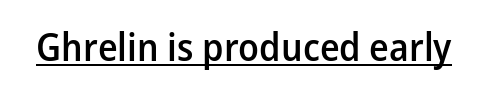
{"serif": "no", "italic": "no", "bold": "semi", "weight": "semibold", "width": "normal", "stroke_contrast": "low", "x_height": "medium", "monospaced": "no", "underline": "yes", "letter_spacing": "normal", "letter_spacing_em": 0.0, "glyph_px": 39}
